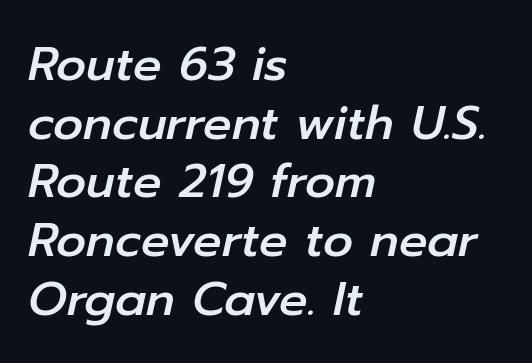
{"italic": "yes", "lean": "right", "slant_degrees": 12, "width": "normal", "stroke_contrast": "low", "x_height": "medium", "monospaced": "no", "underline": "no", "align": "left", "line_spacing": "normal", "line_spacing_ratio": 1.25, "letter_spacing": "normal", "letter_spacing_em": 0.0, "glyph_px": 47}
